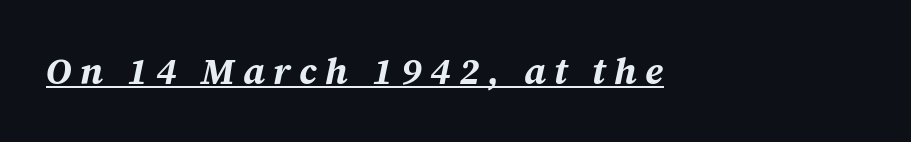
Quick note: italic. Decoration check: the copy is underlined. Compared with typical body copy, the letter spacing here is much looser. Strong, thick strokes mark this as bold type.
